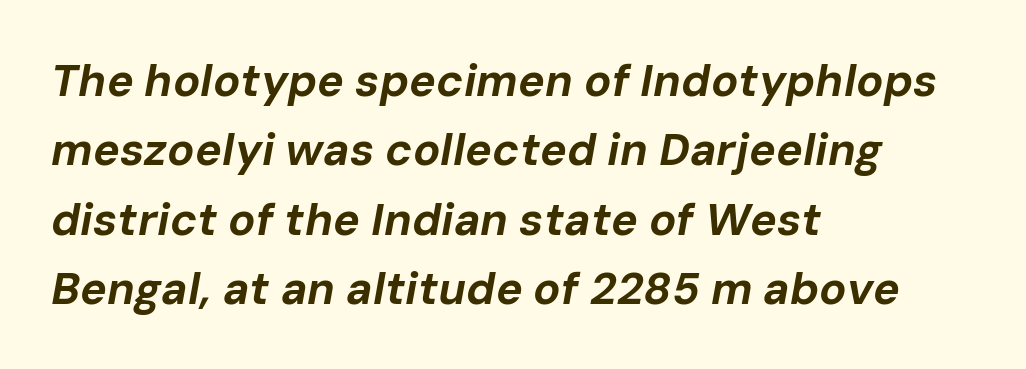
Q: Is the text bold? A: Yes.
Q: Is the text italic (slanted)? A: Yes, it leans right by about 10 degrees.
Q: Is the text underlined? A: No.
Q: How is the paragraph aligned? A: Left-aligned.
Q: Is the spacing between letters normal or unusually wide? A: Normal.
Q: Is the spacing between lines tight, normal or loose? A: Normal.
Q: Width (condensed, normal, or wide)? A: Normal.
Q: Stroke contrast? A: Low.
Q: x-height? A: Medium.
Q: Monospaced? A: No.
